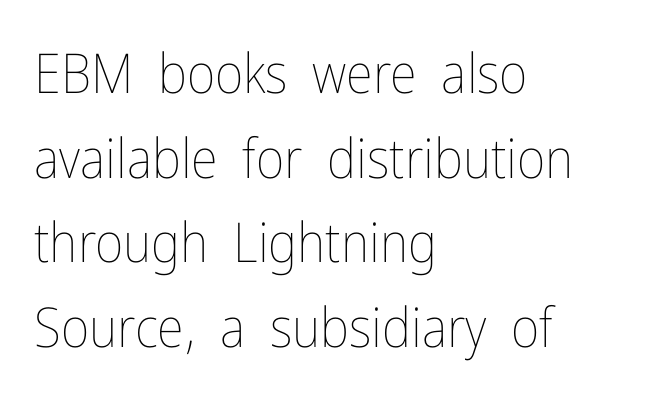
Q: Is the text bold? A: No.
Q: Is the text italic (slanted)? A: No, it is upright.
Q: Is the text underlined? A: No.
Q: How is the paragraph aligned? A: Left-aligned.
Q: Is the spacing between letters normal or unusually wide? A: Normal.
Q: Is the spacing between lines tight, normal or loose? A: Normal.
Q: Width (condensed, normal, or wide)? A: Condensed.
Q: Stroke contrast? A: Low.
Q: x-height? A: Medium.
Q: Monospaced? A: No.
